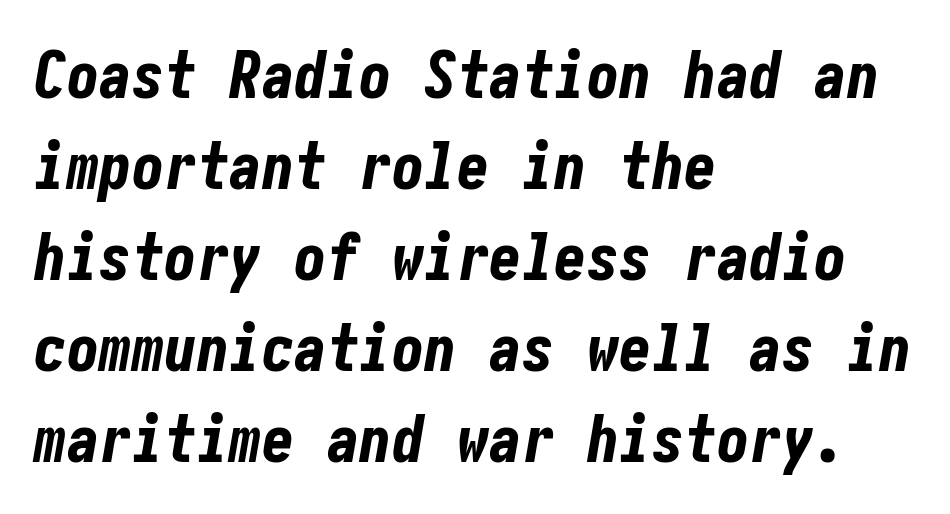
Notice how the passage keeps a crisp vertical edge on the left only. Set as a true bold cut, around the 700 mark. Students, note that the glyphs here touch the page at normal intervals. The rendering applies a slant to the glyphs.
